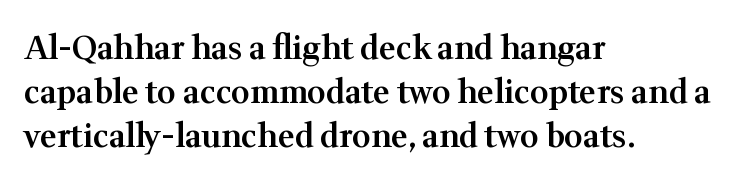
Caption: semibold face, moderately heavy strokes. Normally led — the rows are evenly, conventionally spaced. Does extra space separate the letters? No, they use regular spacing. Quick note: not italic, upright. Each line starts at the same left margin while the right side varies.
